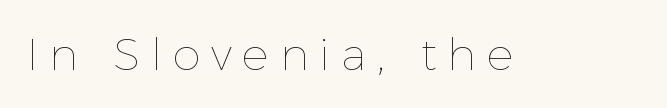
No heavy texture on the line: the type isn't bold. Has an underline been added? It has not. These lines are rendered in a variable-pitch font. Observe the wide spacing: letters keep a clear distance from each other. The lettering holds an erect, upright posture throughout.
